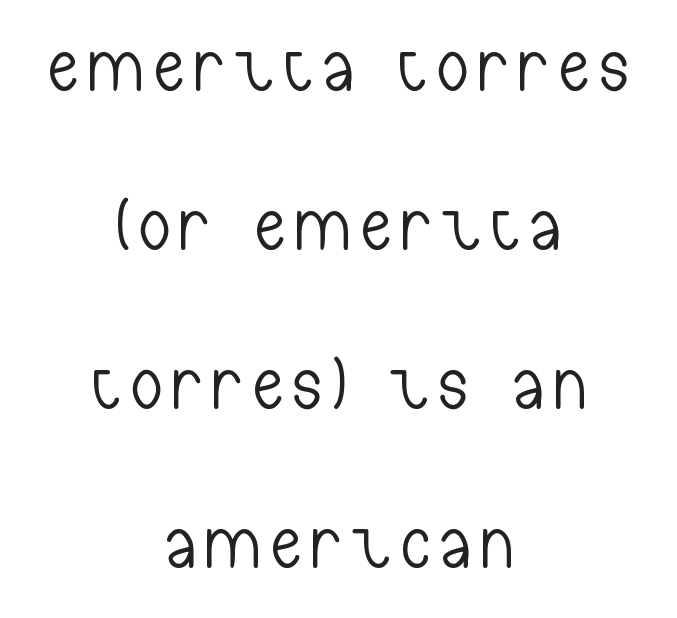
Q: Is the text bold? A: No.
Q: Is the text italic (slanted)? A: No, it is upright.
Q: Is the typeface a serif or a sans-serif typeface? A: Sans-serif.
Q: Is the text underlined? A: No.
Q: How is the paragraph aligned? A: Centered.
Q: Is the spacing between lines tight, normal or loose? A: Loose.
Q: Width (condensed, normal, or wide)? A: Condensed.
Q: Stroke contrast? A: Low.
Q: x-height? A: Medium.
Q: Monospaced? A: No.
